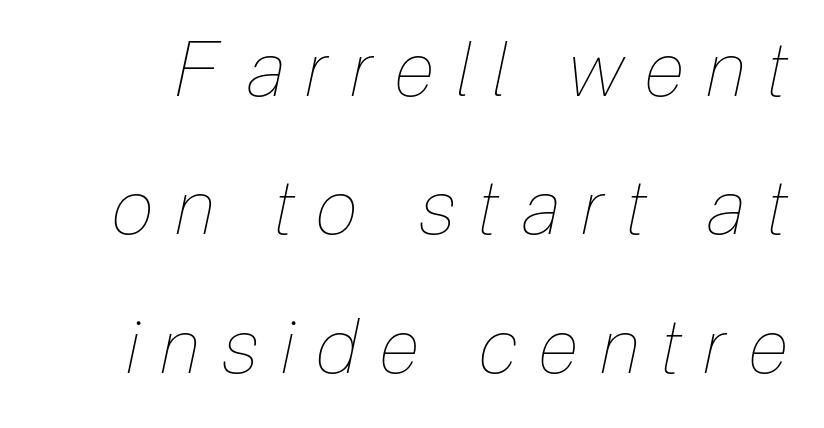
The image shows 76 px thin, condensed type, italic (leaning right); set line spacing 1.82x, unusually wide letter spacing (+0.3 em), not underlined; low stroke contrast and a medium x-height.
